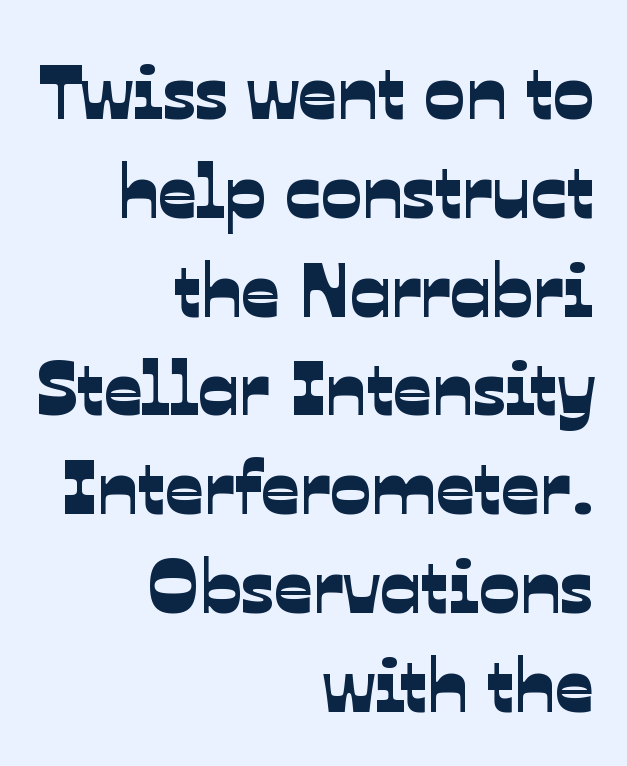
The image shows 76 px sans-serif type; set right-aligned, normal line spacing (1.3x), normal letter spacing, not underlined; low stroke contrast and a medium x-height.
